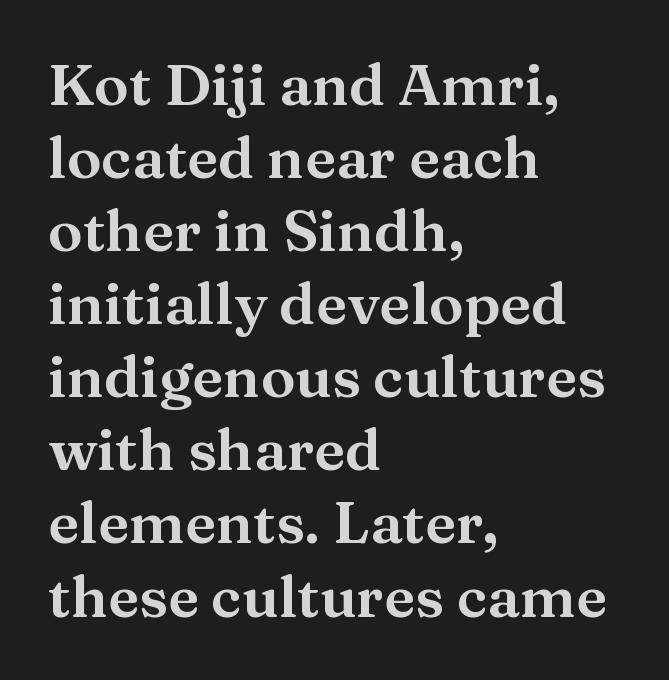
Q: Is the text italic (slanted)? A: No, it is upright.
Q: Is the typeface a serif or a sans-serif typeface? A: Serif.
Q: Is the text underlined? A: No.
Q: How is the paragraph aligned? A: Left-aligned.
Q: Is the spacing between letters normal or unusually wide? A: Normal.
Q: Is the spacing between lines tight, normal or loose? A: Normal.
Q: Width (condensed, normal, or wide)? A: Wide.
Q: Stroke contrast? A: Medium.
Q: x-height? A: Medium.
Q: Monospaced? A: No.
